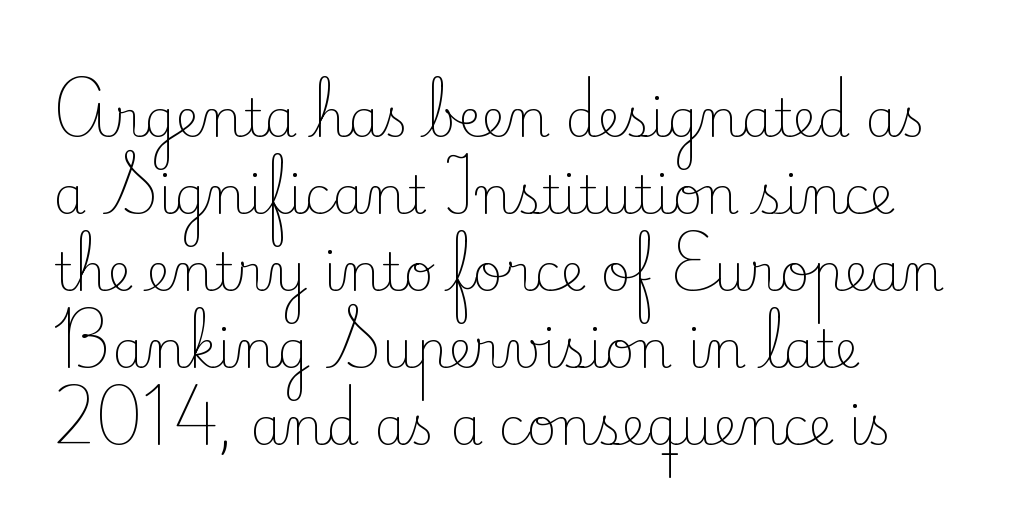
Q: Is the text bold? A: No.
Q: Is the text italic (slanted)? A: No, it is upright.
Q: Is the typeface a serif or a sans-serif typeface? A: Serif.
Q: Is the text underlined? A: No.
Q: How is the paragraph aligned? A: Left-aligned.
Q: Is the spacing between letters normal or unusually wide? A: Normal.
Q: Is the spacing between lines tight, normal or loose? A: Normal.
Q: Width (condensed, normal, or wide)? A: Normal.
Q: Stroke contrast? A: Low.
Q: x-height? A: Small.
Q: Monospaced? A: No.
